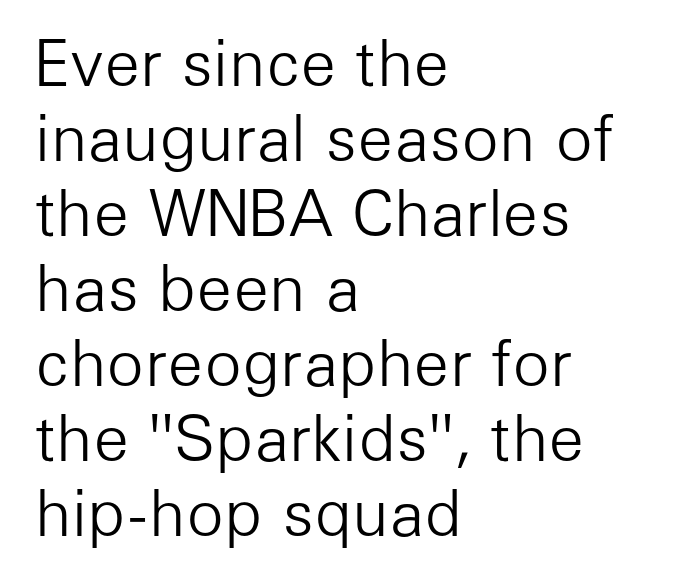
The image shows 62 px light sans-serif type, upright; set left-aligned, line spacing 1.21x, normal letter spacing, not underlined; low stroke contrast and a medium x-height.
